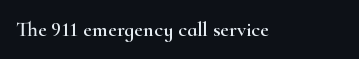
The image shows 21 px text type, upright; set normal letter spacing, not underlined.
